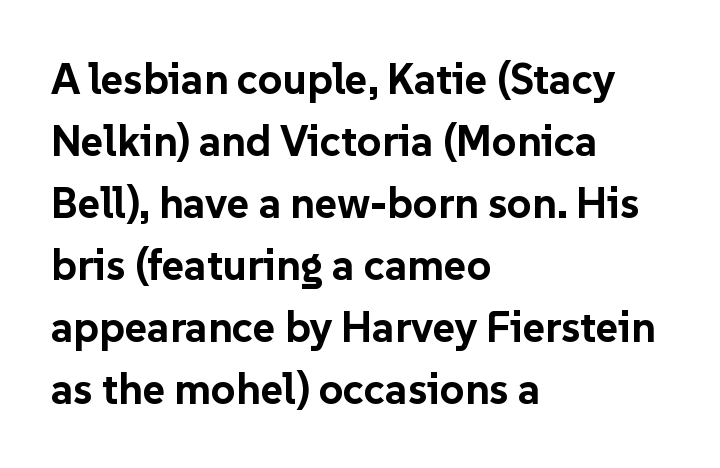
Q: Is the text bold? A: Yes.
Q: Is the text italic (slanted)? A: No, it is upright.
Q: Is the typeface a serif or a sans-serif typeface? A: Sans-serif.
Q: Is the text underlined? A: No.
Q: How is the paragraph aligned? A: Left-aligned.
Q: Is the spacing between letters normal or unusually wide? A: Normal.
Q: Is the spacing between lines tight, normal or loose? A: Normal.
Q: Width (condensed, normal, or wide)? A: Normal.
Q: Stroke contrast? A: Low.
Q: x-height? A: Medium.
Q: Monospaced? A: No.
